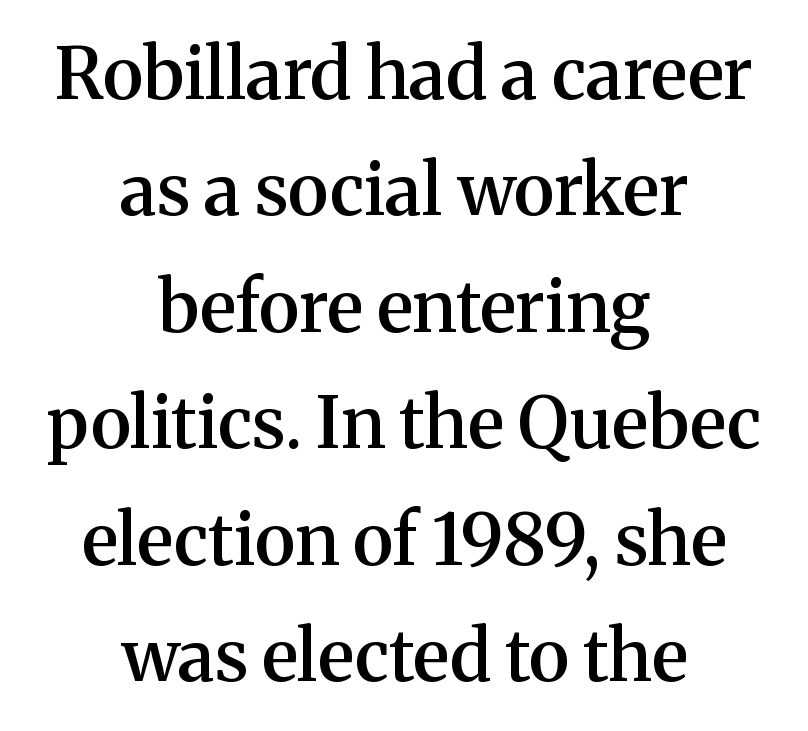
Q: Is the text bold? A: Semi-bold.
Q: Is the text italic (slanted)? A: No, it is upright.
Q: Is the typeface a serif or a sans-serif typeface? A: Serif.
Q: Is the text underlined? A: No.
Q: How is the paragraph aligned? A: Centered.
Q: Is the spacing between letters normal or unusually wide? A: Normal.
Q: Is the spacing between lines tight, normal or loose? A: Normal.
Q: Width (condensed, normal, or wide)? A: Normal.
Q: Stroke contrast? A: Medium.
Q: x-height? A: Medium.
Q: Monospaced? A: No.
